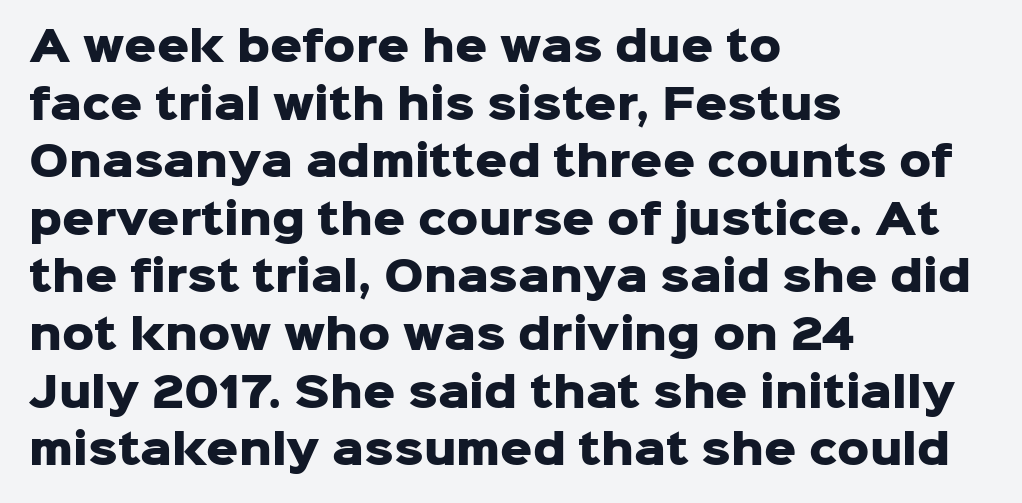
Q: Is the text bold? A: Yes.
Q: Is the text italic (slanted)? A: No, it is upright.
Q: Is the typeface a serif or a sans-serif typeface? A: Sans-serif.
Q: Is the text underlined? A: No.
Q: How is the paragraph aligned? A: Left-aligned.
Q: Is the spacing between letters normal or unusually wide? A: Normal.
Q: Is the spacing between lines tight, normal or loose? A: Normal.
Q: Width (condensed, normal, or wide)? A: Normal.
Q: Stroke contrast? A: Low.
Q: x-height? A: Medium.
Q: Monospaced? A: No.
